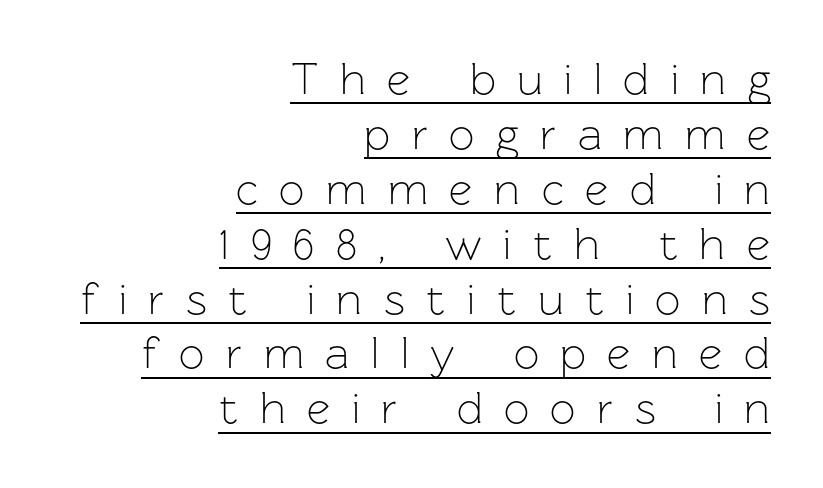
Q: Is the text bold? A: No.
Q: Is the text italic (slanted)? A: No, it is upright.
Q: Is the typeface a serif or a sans-serif typeface? A: Sans-serif.
Q: Is the text underlined? A: Yes.
Q: How is the paragraph aligned? A: Right-aligned.
Q: Is the spacing between letters normal or unusually wide? A: Unusually wide.
Q: Width (condensed, normal, or wide)? A: Normal.
Q: Stroke contrast? A: Low.
Q: x-height? A: Medium.
Q: Monospaced? A: No.
